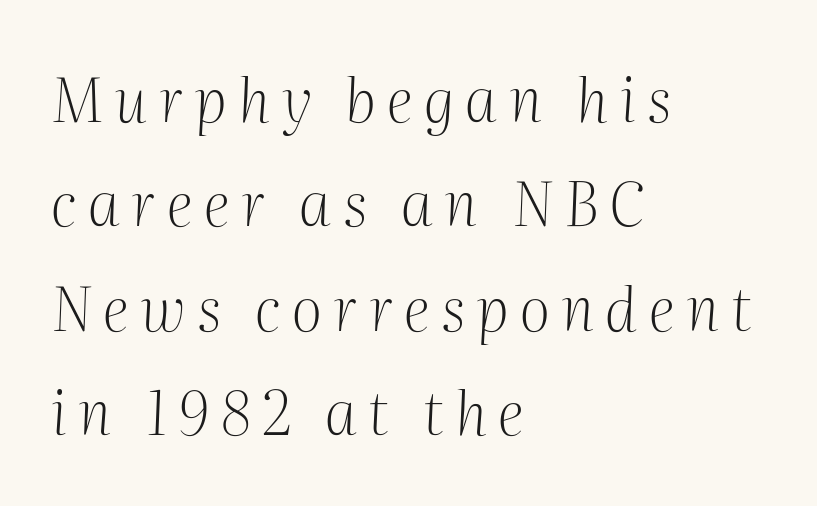
The image shows 60 px light serif type, italic (leaning right); set left-aligned, line spacing 1.74x, not underlined; medium stroke contrast and a medium x-height.
